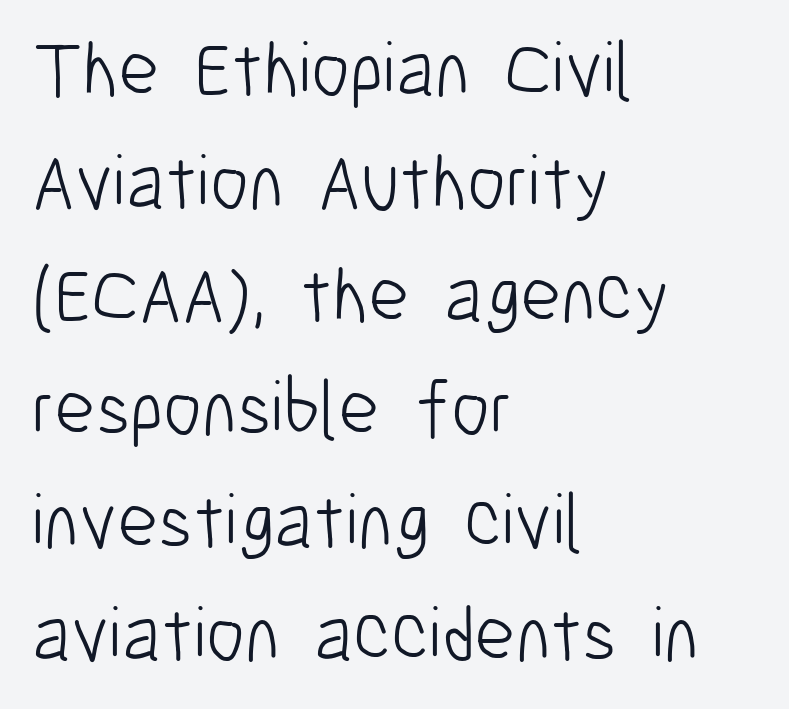
{"serif": "no", "italic": "no", "bold": "no", "weight": "light", "width": "condensed", "stroke_contrast": "low", "x_height": "medium", "monospaced": "no", "underline": "no", "align": "left", "line_spacing": "normal", "line_spacing_ratio": 1.45, "letter_spacing": "normal", "letter_spacing_em": 0.0, "glyph_px": 78}
